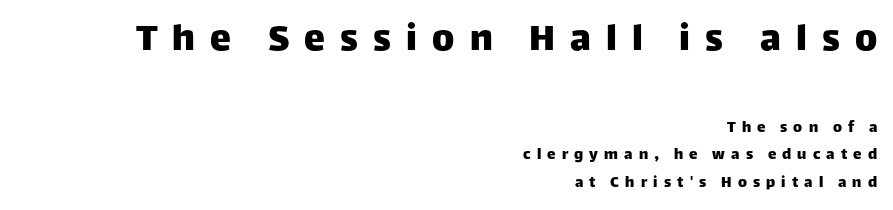
{"serif": "no", "italic": "no", "width": "normal", "stroke_contrast": "low", "x_height": "large", "monospaced": "no", "underline": "no", "align": "right", "line_spacing": "normal", "line_spacing_ratio": 1.62, "letter_spacing": "wide", "letter_spacing_em": 0.36, "larger_block": "first", "size_ratio": 2.47, "glyph_px": 42}
